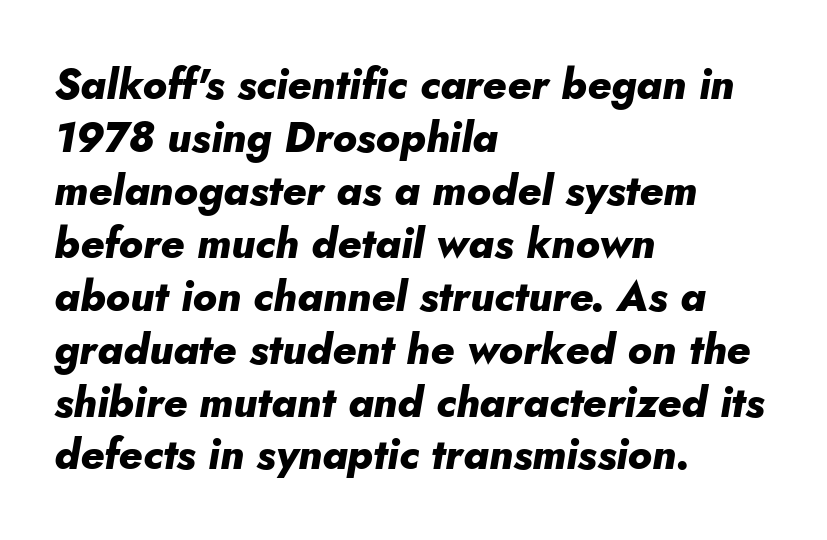
The image shows 42 px heavy type, italic (leaning right); set left-aligned, normal line spacing (1.26x), normal letter spacing, not underlined; low stroke contrast and a small x-height.
